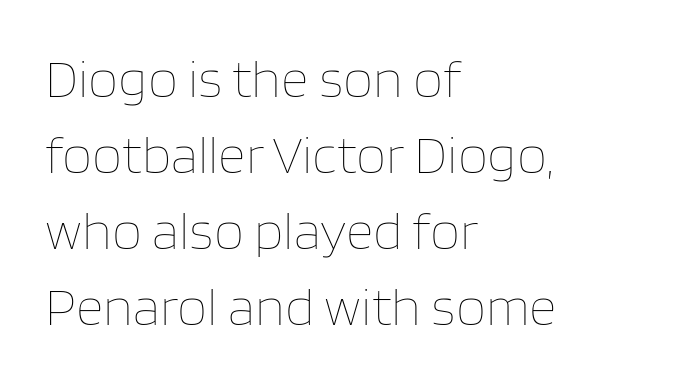
Nobody drew a line under any word here. Short note: letters normally spaced. The compositor pushed each line to the left boundary. Character widths vary here, with narrow letters taking less room than wide ones. The letters stand straight up with perfectly vertical stems.
